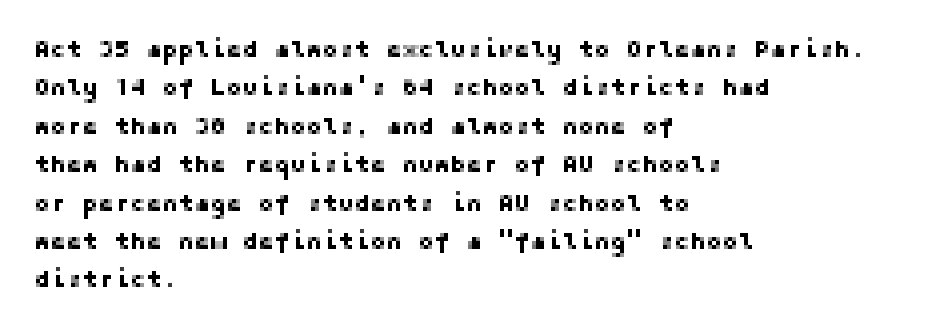
The image shows 24 px text type, upright; set left-aligned, normal line spacing (1.6x), normal letter spacing, not underlined.
